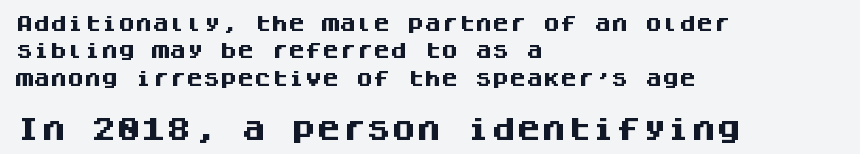
{"italic": "no", "bold": "yes", "underline": "no", "align": "left", "line_spacing": "normal", "line_spacing_ratio": 1.61, "letter_spacing": "normal", "letter_spacing_em": 0.0, "larger_block": "second", "size_ratio": 1.47, "glyph_px": 25}
